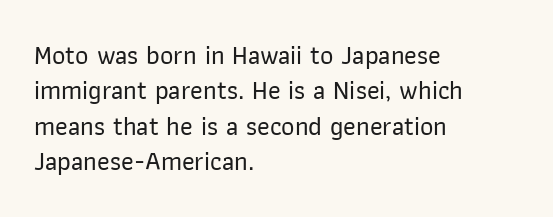
{"italic": "no", "underline": "no", "align": "left", "line_spacing": "normal", "line_spacing_ratio": 1.36, "letter_spacing": "normal", "letter_spacing_em": 0.0, "glyph_px": 26}
